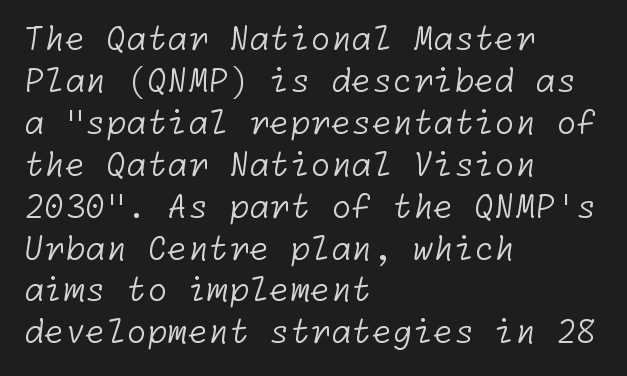
{"serif": "no", "bold": "no", "weight": "light", "width": "normal", "stroke_contrast": "low", "x_height": "medium", "underline": "no", "align": "left", "line_spacing": "normal", "line_spacing_ratio": 1.27, "letter_spacing": "normal", "letter_spacing_em": 0.0, "glyph_px": 33}
